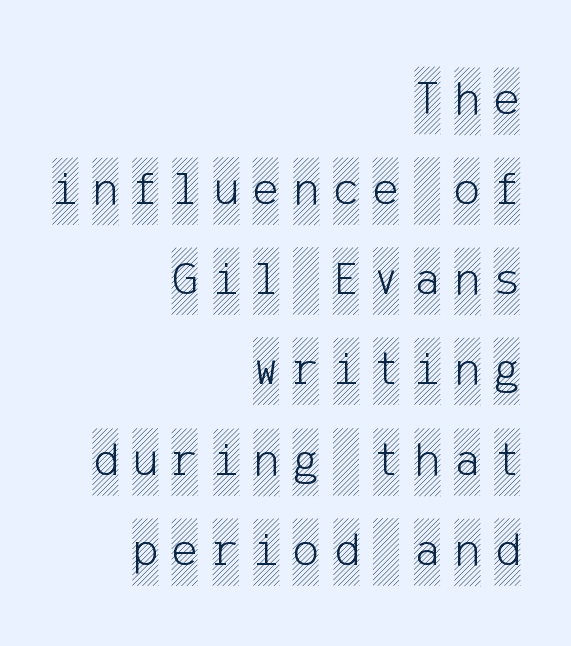
{"italic": "no", "width": "condensed", "x_height": "large", "underline": "no", "align": "right", "line_spacing_ratio": 1.84, "letter_spacing": "wide", "letter_spacing_em": 0.29, "glyph_px": 49}
